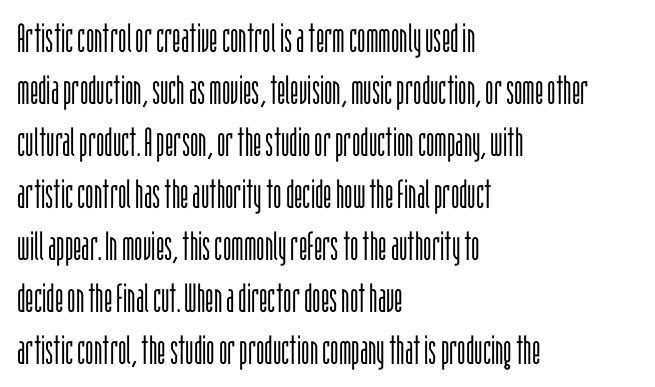
The image shows 40 px light, condensed sans-serif type, upright; set left-aligned, normal line spacing (1.3x), normal letter spacing, not underlined; low stroke contrast and a large x-height.
